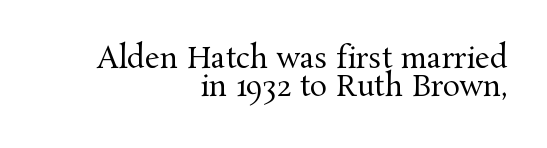
{"serif": "yes", "italic": "no", "bold": "no", "weight": "regular", "width": "normal", "stroke_contrast": "medium", "x_height": "medium", "monospaced": "no", "underline": "no", "align": "right", "line_spacing": "tight", "line_spacing_ratio": 0.96, "letter_spacing": "normal", "letter_spacing_em": 0.0, "glyph_px": 29}
